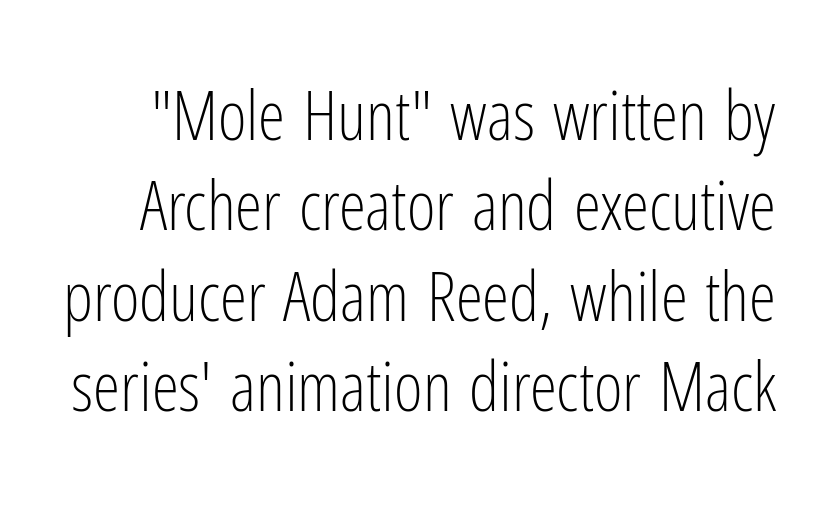
Q: Is the text bold? A: No.
Q: Is the text italic (slanted)? A: No, it is upright.
Q: Is the typeface a serif or a sans-serif typeface? A: Sans-serif.
Q: Is the text underlined? A: No.
Q: Is the spacing between letters normal or unusually wide? A: Normal.
Q: Is the spacing between lines tight, normal or loose? A: Normal.
Q: Width (condensed, normal, or wide)? A: Condensed.
Q: Stroke contrast? A: Low.
Q: x-height? A: Medium.
Q: Monospaced? A: No.
